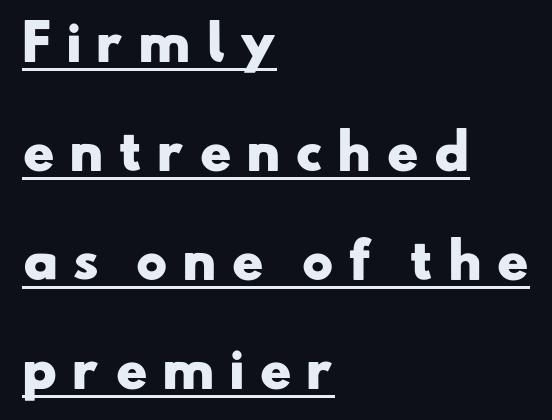
Students, observe: this is what heavily led, spacious text looks like. Font category for this specimen: sans-serif. Underlined type. The rendering inserts visible extra space after every character. These lines are rendered in a variable-pitch font.
